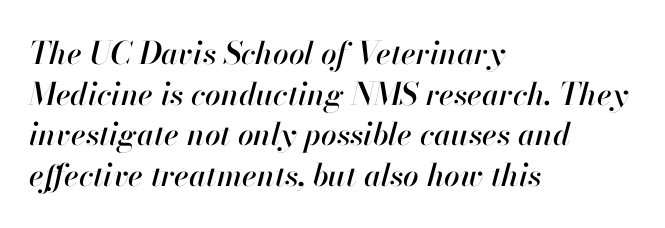
The image shows 31 px text type, italic (leaning right); set left-aligned, normal line spacing (1.31x), normal letter spacing, not underlined; high stroke contrast and a small x-height.
